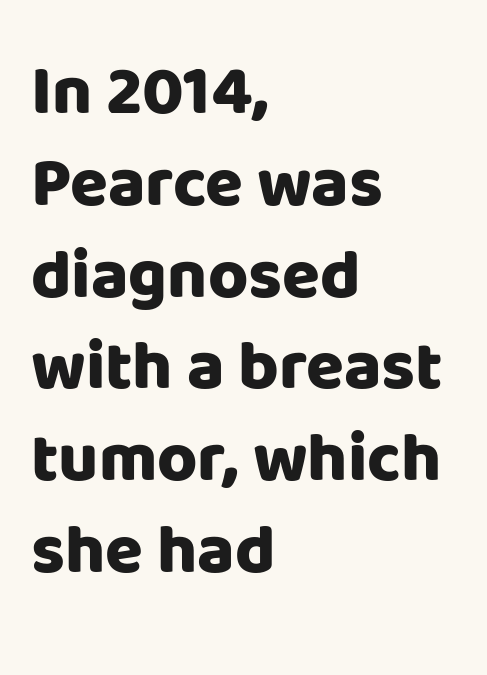
The image shows 69 px heavy sans-serif type, upright; set left-aligned, normal line spacing (1.33x), normal letter spacing, not underlined; low stroke contrast and a large x-height.
